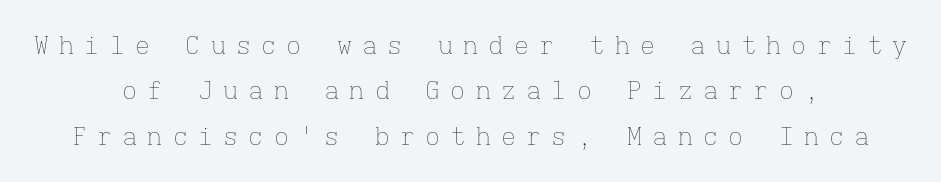
The image shows 25 px text type, upright; set centered, line spacing 1.82x, unusually wide letter spacing (+0.41 em), not underlined.
